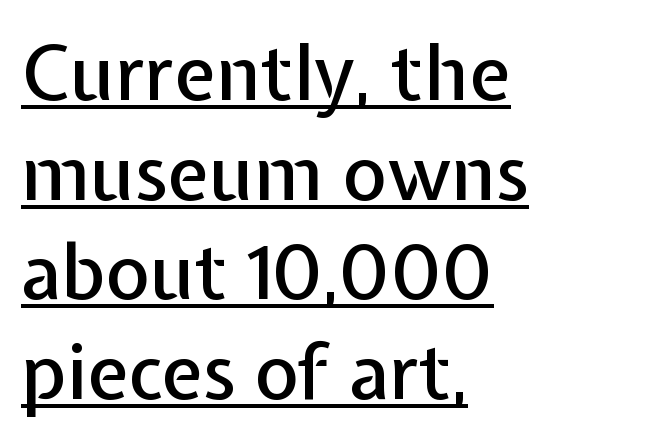
{"serif": "no", "italic": "no", "width": "normal", "stroke_contrast": "low", "x_height": "medium", "monospaced": "no", "underline": "yes", "align": "left", "line_spacing": "normal", "line_spacing_ratio": 1.31, "letter_spacing": "normal", "letter_spacing_em": 0.0, "glyph_px": 76}
